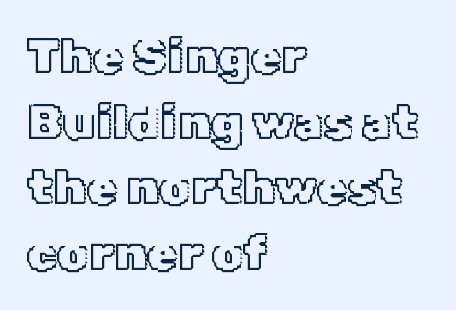
The image shows 49 px text type, upright; set left-aligned, normal line spacing (1.34x), normal letter spacing, not underlined; a medium x-height.
